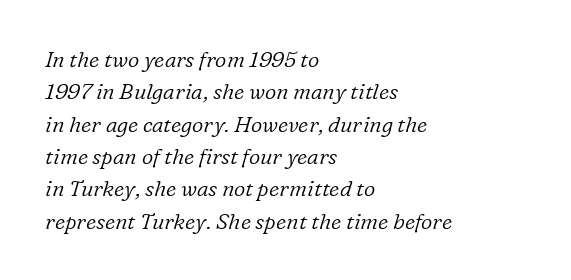
The face used here has a pronounced slope to its letters. The foot of each line stays bare and open. The lines are quadded left. Quick note: interline space is typical. No extra tracking has been applied to these lines.
